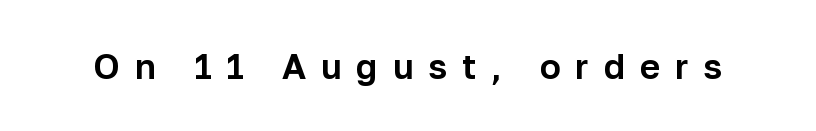
Each word looks stretched out because of the extra space between its letters. The letters stand upright; this is a roman face. A bare baseline throughout the passage. The letters carry no serifs — their stems end cleanly without finishing strokes.
